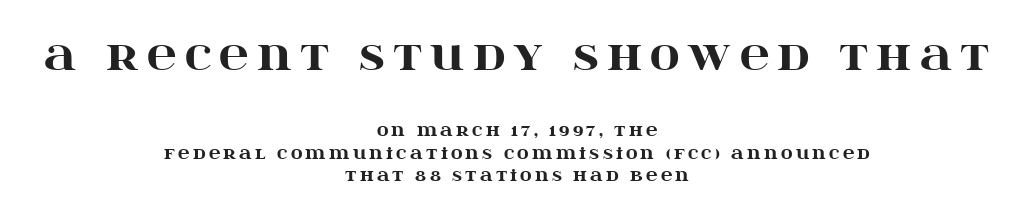
The image shows 41 px heavy, wide serif type, upright; set centered, normal line spacing (1.42x), unusually wide letter spacing (+0.2 em), not underlined; the first (top) block is 2.56x larger; high stroke contrast and a large x-height.
